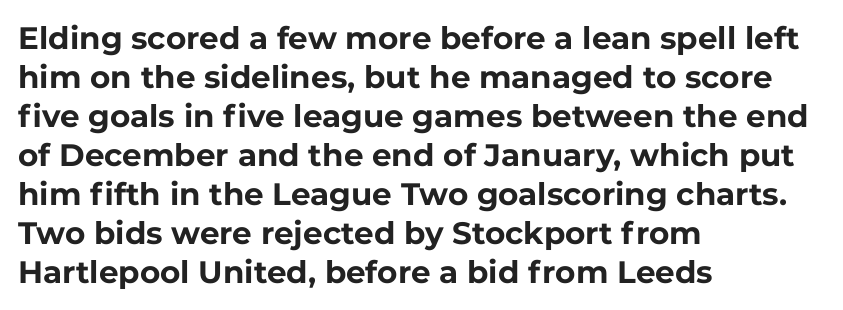
Quick note: interline space is typical. No feet cap the strokes, marking this as sans-serif type. The zone under the glyphs is completely vacant. I'd describe the lettering as bold — thick and assertive. Do the characters align in a grid? No, the font is proportional.
